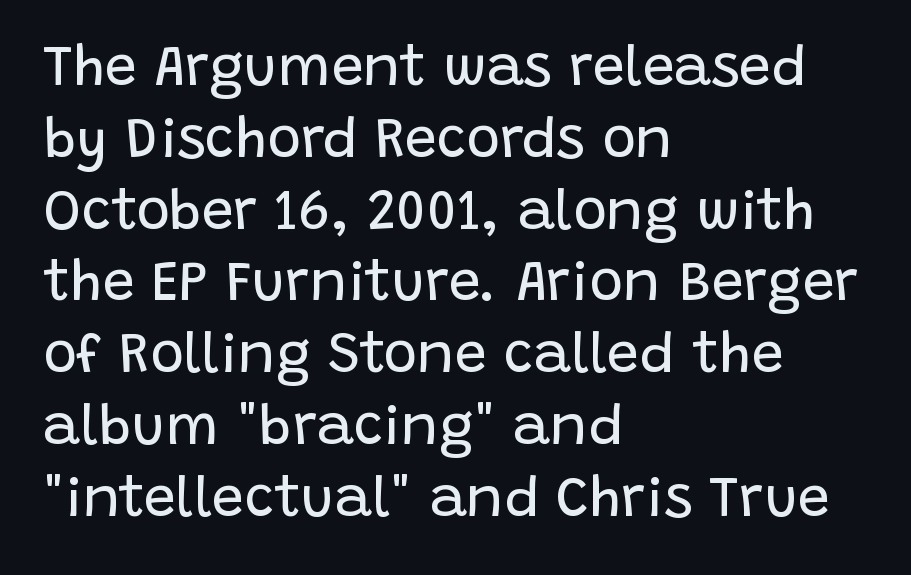
{"serif": "no", "italic": "no", "bold": "no", "weight": "regular", "width": "normal", "stroke_contrast": "low", "x_height": "large", "monospaced": "no", "underline": "no", "align": "left", "line_spacing": "normal", "line_spacing_ratio": 1.26, "letter_spacing": "normal", "letter_spacing_em": 0.0, "glyph_px": 57}
